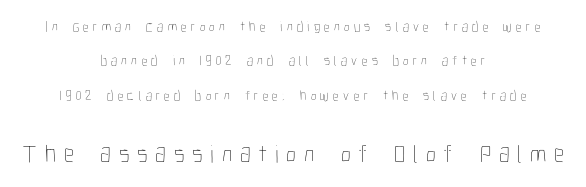
Q: Is the text bold? A: No.
Q: Is the text italic (slanted)? A: No, it is upright.
Q: Is the text underlined? A: No.
Q: How is the paragraph aligned? A: Centered.
Q: Is the spacing between letters normal or unusually wide? A: Unusually wide.
Q: Is the spacing between lines tight, normal or loose? A: Loose.
Q: Which block of text is set in a larger size, the first (top) or the second (bottom)? A: The second (bottom) one.
